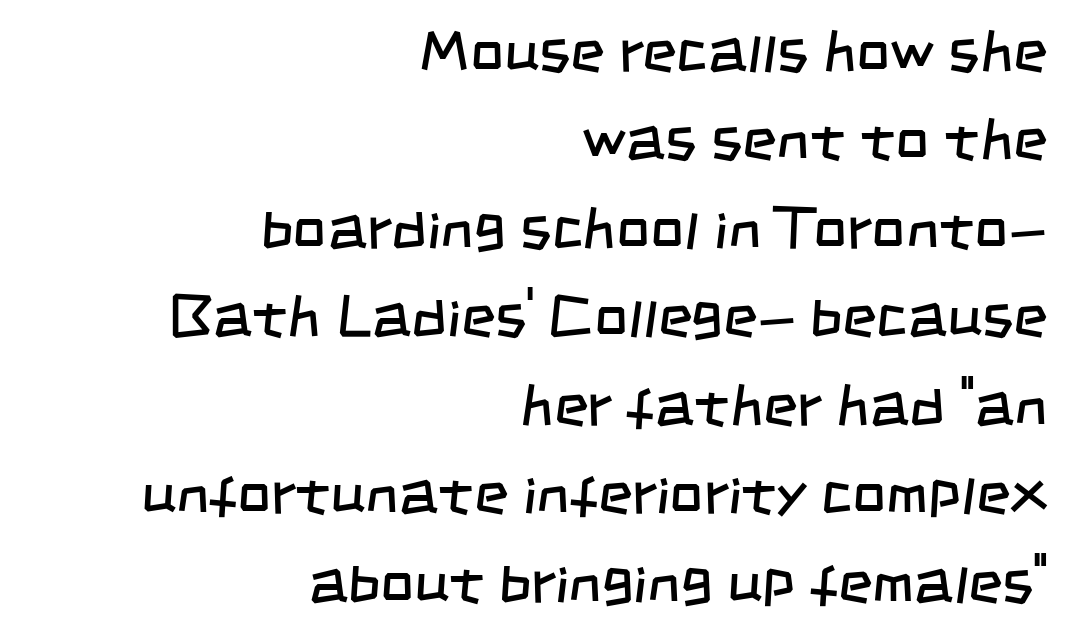
{"serif": "no", "bold": "no", "weight": "regular", "width": "condensed", "stroke_contrast": "low", "x_height": "large", "monospaced": "no", "underline": "no", "align": "right", "line_spacing": "normal", "line_spacing_ratio": 1.5, "letter_spacing": "normal", "letter_spacing_em": 0.0, "glyph_px": 59}
